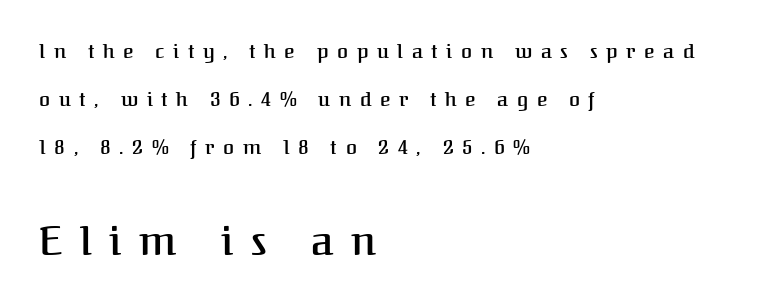
Q: Is the text bold? A: Semi-bold.
Q: Is the text italic (slanted)? A: No, it is upright.
Q: Is the typeface a serif or a sans-serif typeface? A: Serif.
Q: Is the text underlined? A: No.
Q: How is the paragraph aligned? A: Left-aligned.
Q: Is the spacing between letters normal or unusually wide? A: Unusually wide.
Q: Is the spacing between lines tight, normal or loose? A: Loose.
Q: Which block of text is set in a larger size, the first (top) or the second (bottom)? A: The second (bottom) one.
Q: Width (condensed, normal, or wide)? A: Normal.
Q: Stroke contrast? A: Medium.
Q: x-height? A: Medium.
Q: Monospaced? A: No.
